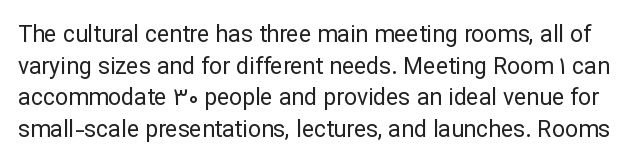
The image shows 23 px text type, upright; set normal line spacing (1.37x), normal letter spacing, not underlined.
